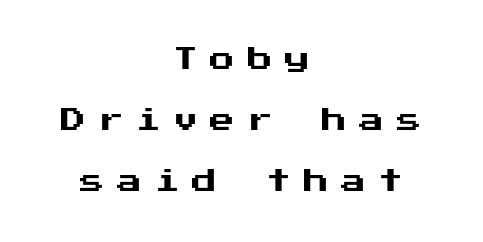
The image shows 25 px text type, upright; set centered, loose line spacing (2.45x), unusually wide letter spacing (+0.49 em), not underlined.
